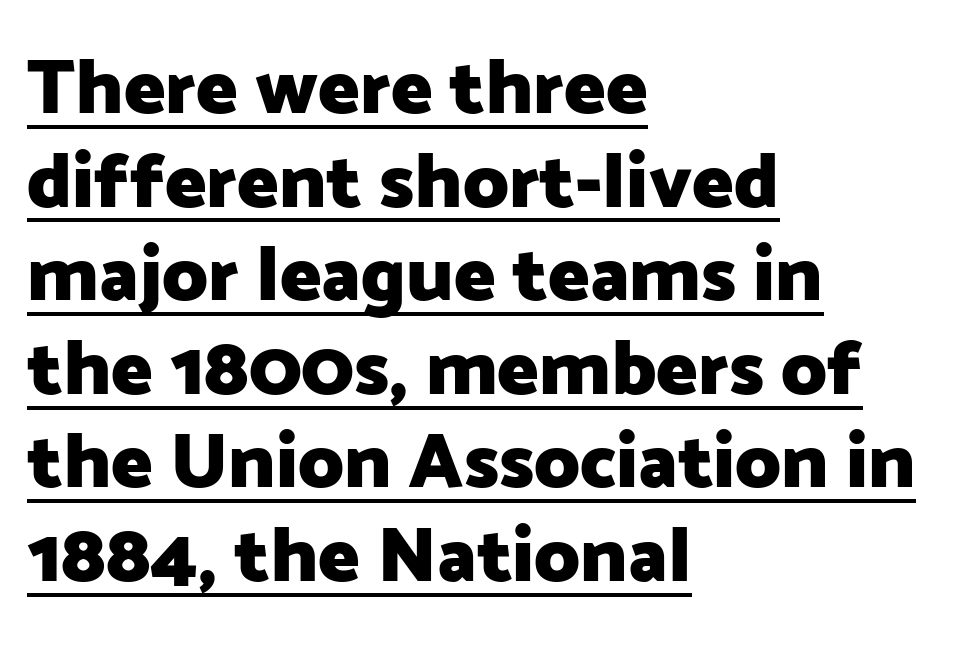
Q: Is the text bold? A: Yes.
Q: Is the text italic (slanted)? A: No, it is upright.
Q: Is the typeface a serif or a sans-serif typeface? A: Sans-serif.
Q: Is the text underlined? A: Yes.
Q: How is the paragraph aligned? A: Left-aligned.
Q: Is the spacing between letters normal or unusually wide? A: Normal.
Q: Width (condensed, normal, or wide)? A: Normal.
Q: Stroke contrast? A: Low.
Q: x-height? A: Medium.
Q: Monospaced? A: No.
